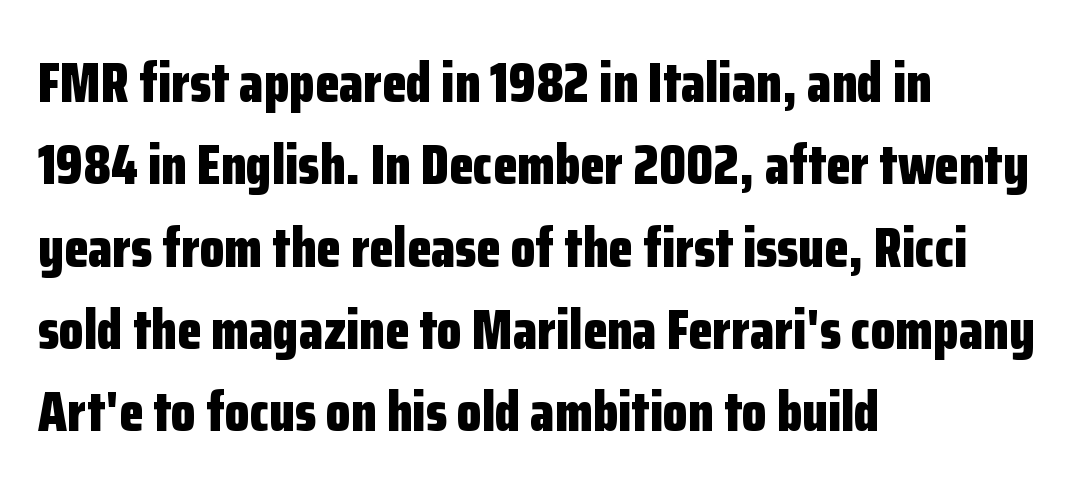
No word sits above an underline. What kind of face is this? One without serifs — a sans. The letters advance in unequal steps, a hallmark of proportional type. Tall strokes in this sample are plumb rather than angled. The rows are spaced the way most documents space them. Students, note that the glyphs here touch the page at normal intervals.
